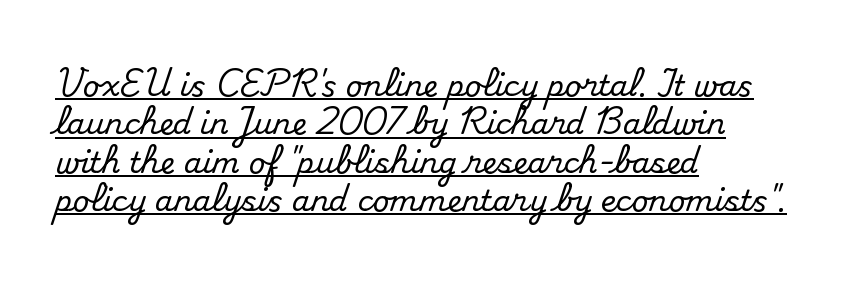
{"serif": "yes", "width": "normal", "stroke_contrast": "medium", "x_height": "small", "monospaced": "no", "underline": "yes", "align": "left", "line_spacing": "normal", "line_spacing_ratio": 1.32, "letter_spacing": "normal", "letter_spacing_em": 0.0, "glyph_px": 29}
